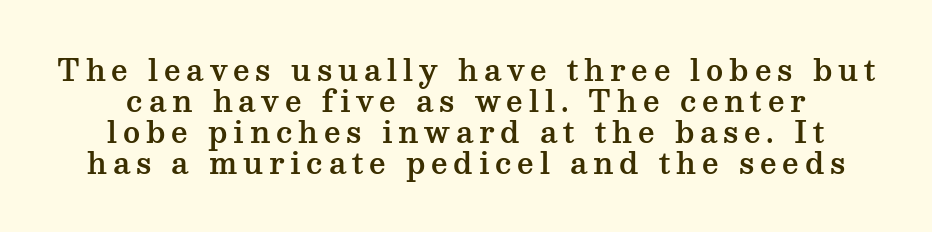
{"serif": "yes", "italic": "no", "width": "wide", "stroke_contrast": "medium", "x_height": "medium", "monospaced": "no", "underline": "no", "line_spacing": "tight", "line_spacing_ratio": 1.07, "letter_spacing": "wide", "letter_spacing_em": 0.2, "glyph_px": 29}
